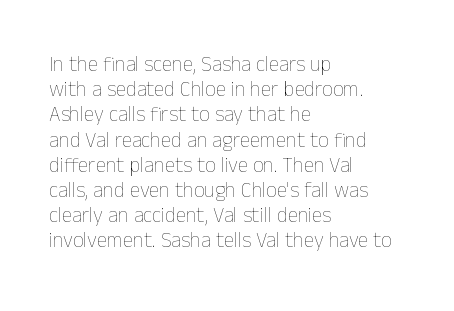
Q: Is the text bold? A: No.
Q: Is the text italic (slanted)? A: No, it is upright.
Q: Is the text underlined? A: No.
Q: How is the paragraph aligned? A: Left-aligned.
Q: Is the spacing between letters normal or unusually wide? A: Normal.
